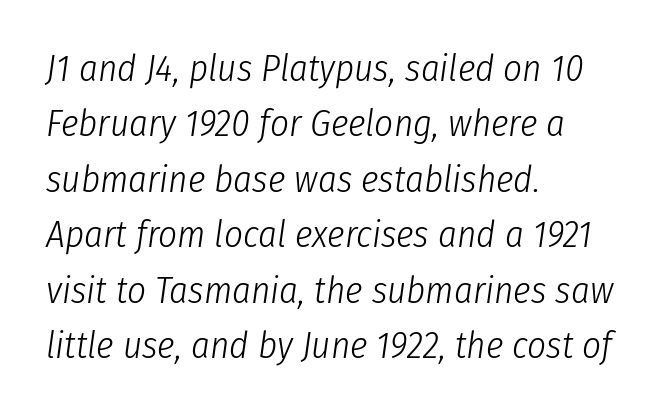
{"italic": "yes", "lean": "right", "slant_degrees": 8, "bold": "no", "weight": "light", "width": "condensed", "stroke_contrast": "low", "x_height": "medium", "monospaced": "no", "underline": "no", "align": "left", "line_spacing": "normal", "line_spacing_ratio": 1.5, "letter_spacing": "normal", "letter_spacing_em": 0.0, "glyph_px": 37}
